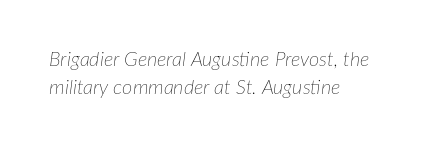
Q: Is the text bold? A: No.
Q: Is the text italic (slanted)? A: Yes, it leans right by about 7 degrees.
Q: Is the text underlined? A: No.
Q: How is the paragraph aligned? A: Left-aligned.
Q: Is the spacing between letters normal or unusually wide? A: Normal.
Q: Is the spacing between lines tight, normal or loose? A: Normal.
